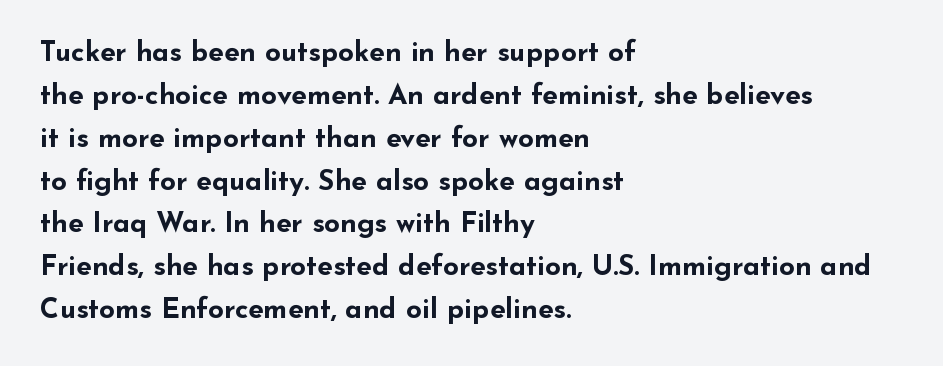
Q: Is the text bold? A: Yes.
Q: Is the text italic (slanted)? A: No, it is upright.
Q: Is the typeface a serif or a sans-serif typeface? A: Sans-serif.
Q: Is the text underlined? A: No.
Q: How is the paragraph aligned? A: Left-aligned.
Q: Is the spacing between letters normal or unusually wide? A: Normal.
Q: Is the spacing between lines tight, normal or loose? A: Normal.
Q: Width (condensed, normal, or wide)? A: Wide.
Q: Stroke contrast? A: Low.
Q: x-height? A: Small.
Q: Monospaced? A: No.
